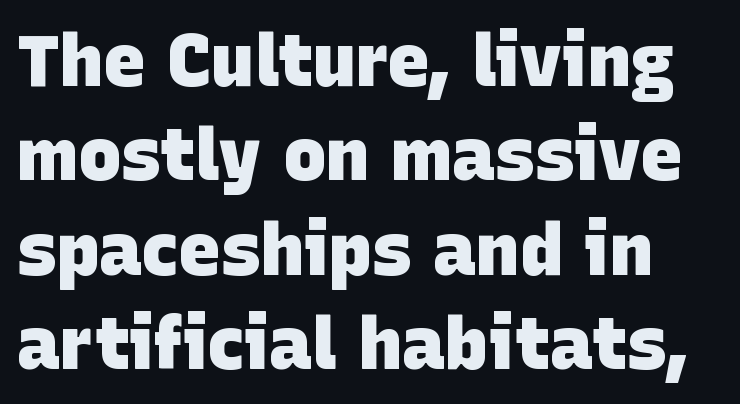
{"serif": "no", "bold": "yes", "weight": "heavy", "width": "normal", "stroke_contrast": "low", "x_height": "large", "monospaced": "no", "underline": "no", "line_spacing": "normal", "line_spacing_ratio": 1.31, "letter_spacing": "normal", "letter_spacing_em": 0.0, "glyph_px": 72}
